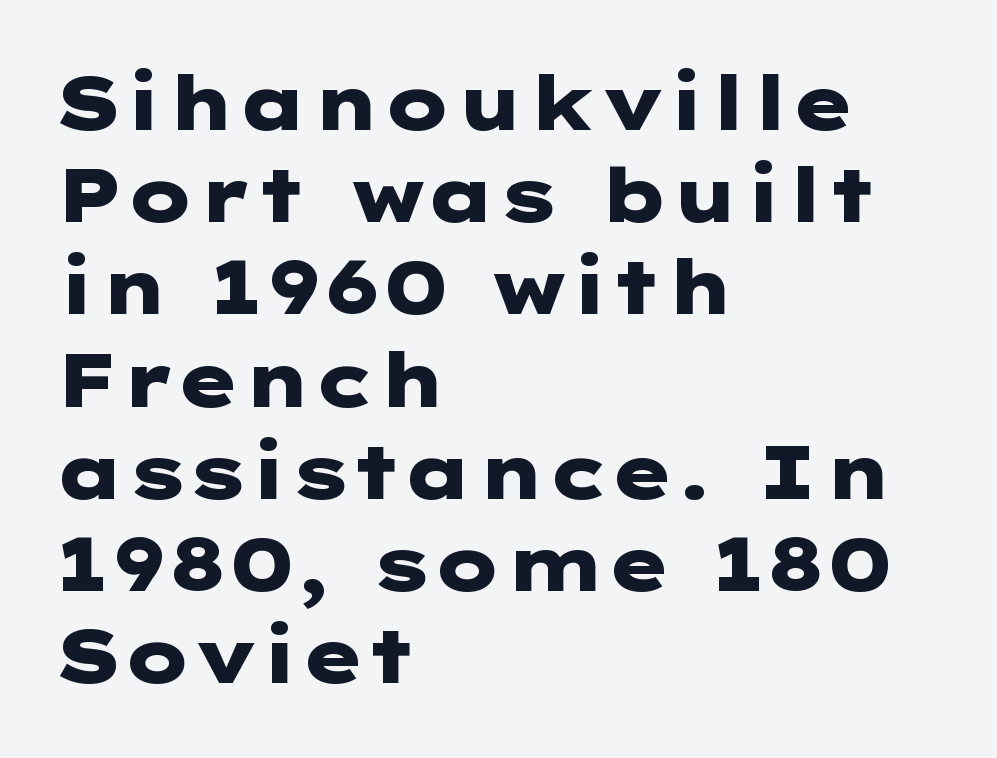
{"serif": "no", "italic": "no", "bold": "yes", "weight": "heavy", "width": "wide", "stroke_contrast": "low", "x_height": "medium", "underline": "no", "align": "left", "line_spacing_ratio": 1.23, "letter_spacing": "normal", "letter_spacing_em": 0.0, "glyph_px": 75}
